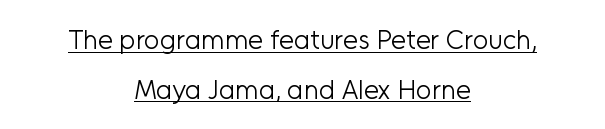
The image shows 27 px text type, upright; set centered, line spacing 1.84x, normal letter spacing, underlined.
